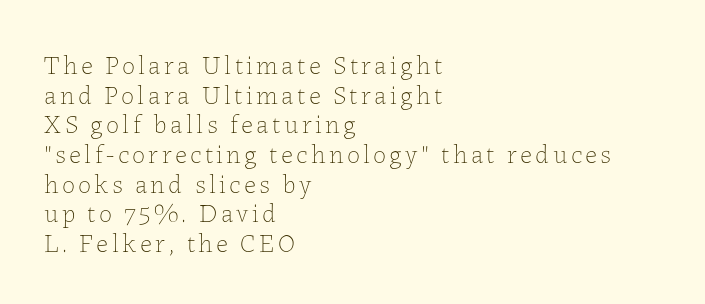
Q: Is the text bold? A: No.
Q: Is the text italic (slanted)? A: No, it is upright.
Q: Is the text underlined? A: No.
Q: How is the paragraph aligned? A: Left-aligned.
Q: Is the spacing between lines tight, normal or loose? A: Tight.
